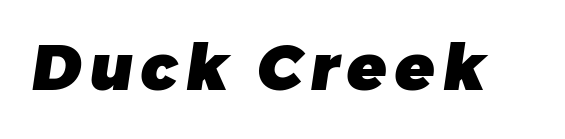
{"serif": "no", "bold": "yes", "weight": "heavy", "width": "normal", "stroke_contrast": "low", "x_height": "medium", "monospaced": "no", "underline": "no", "glyph_px": 65}
